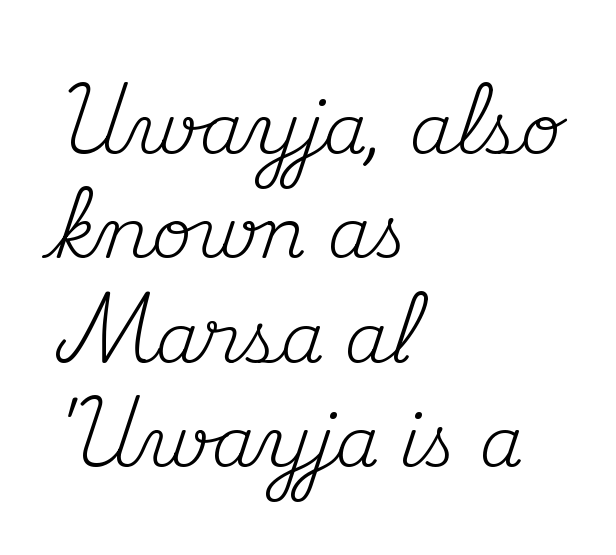
{"serif": "yes", "bold": "no", "weight": "regular", "width": "normal", "stroke_contrast": "medium", "x_height": "small", "monospaced": "no", "underline": "no", "align": "left", "line_spacing": "normal", "line_spacing_ratio": 1.49, "letter_spacing": "normal", "letter_spacing_em": 0.0, "glyph_px": 70}
